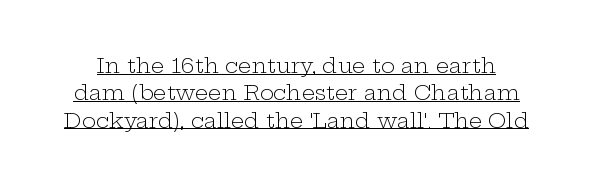
The image shows 21 px text type, upright; set normal line spacing (1.3x), normal letter spacing, underlined.
